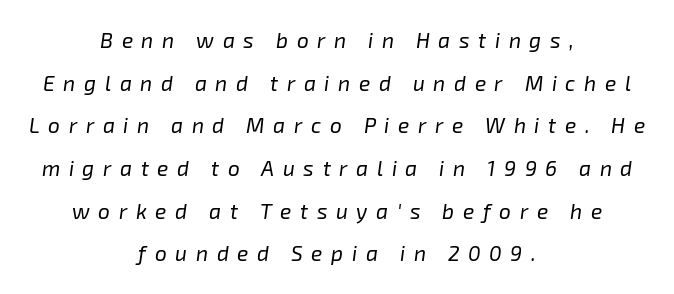
Q: Is the text bold? A: No.
Q: Is the text italic (slanted)? A: Yes, it leans right by about 8 degrees.
Q: Is the text underlined? A: No.
Q: How is the paragraph aligned? A: Centered.
Q: Is the spacing between letters normal or unusually wide? A: Unusually wide.
Q: Is the spacing between lines tight, normal or loose? A: Loose.
